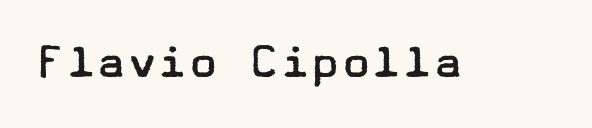
{"serif": "no", "italic": "no", "bold": "no", "weight": "regular", "width": "wide", "stroke_contrast": "low", "x_height": "medium", "underline": "no", "letter_spacing": "normal", "letter_spacing_em": 0.0, "glyph_px": 51}
